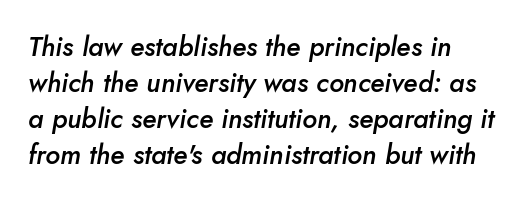
{"italic": "yes", "lean": "right", "slant_degrees": 10, "bold": "semi", "underline": "no", "line_spacing": "normal", "line_spacing_ratio": 1.33, "letter_spacing": "normal", "letter_spacing_em": 0.0, "glyph_px": 27}
